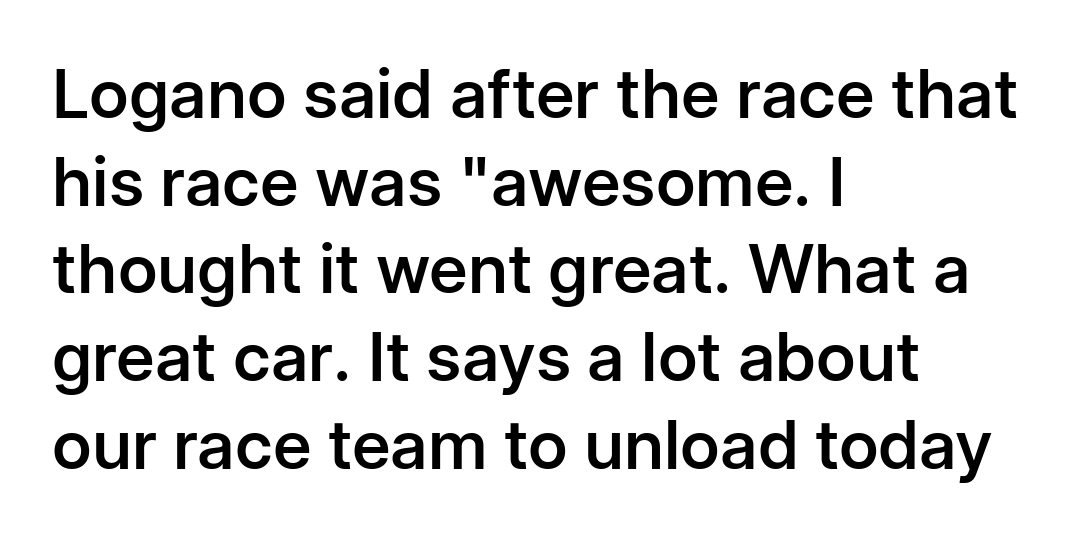
{"serif": "no", "italic": "no", "bold": "semi", "weight": "semibold", "width": "normal", "stroke_contrast": "low", "x_height": "medium", "monospaced": "no", "underline": "no", "align": "left", "line_spacing": "normal", "line_spacing_ratio": 1.29, "letter_spacing": "normal", "letter_spacing_em": 0.0, "glyph_px": 68}
